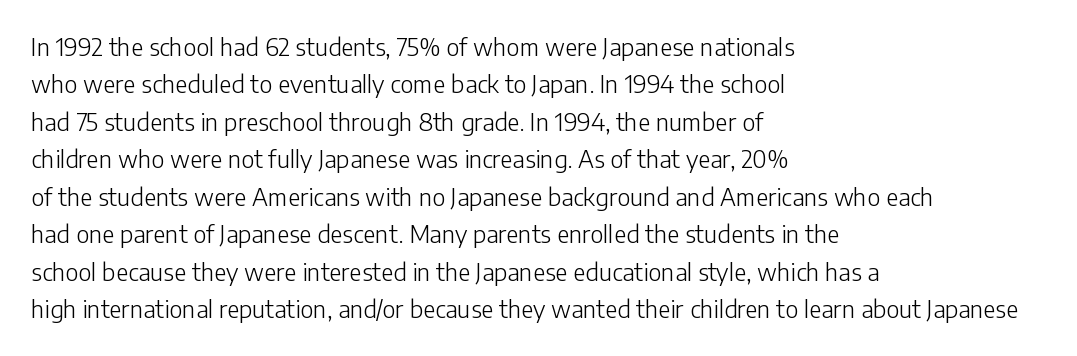
The image shows 24 px text type, upright; set left-aligned, normal line spacing (1.56x), normal letter spacing, not underlined.
